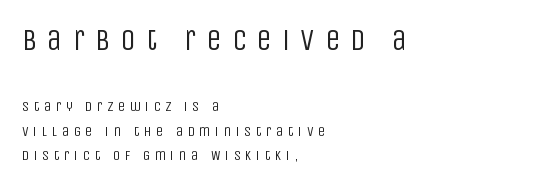
{"serif": "no", "italic": "no", "bold": "no", "weight": "regular", "width": "condensed", "stroke_contrast": "low", "x_height": "large", "monospaced": "no", "underline": "no", "align": "left", "line_spacing_ratio": 1.74, "letter_spacing": "wide", "letter_spacing_em": 0.34, "larger_block": "first", "size_ratio": 2.14, "glyph_px": 30}
